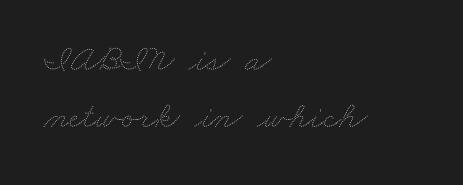
Q: Is the text bold? A: No.
Q: Is the text underlined? A: No.
Q: How is the paragraph aligned? A: Left-aligned.
Q: Is the spacing between letters normal or unusually wide? A: Normal.
Q: Is the spacing between lines tight, normal or loose? A: Normal.
Q: Width (condensed, normal, or wide)? A: Wide.
Q: Stroke contrast? A: Medium.
Q: x-height? A: Small.
Q: Monospaced? A: No.
